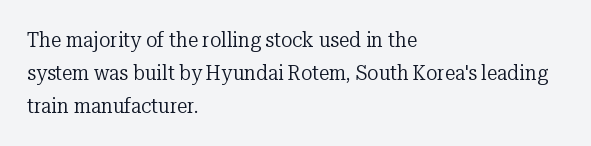
No italicization has been applied; the sample stays upright. This rendering features lettering with no underline. Summary of weight: not heavy and not bold. The typesetter chose a ragged-right arrangement here. The vertical gap from one line to the next is medium.
